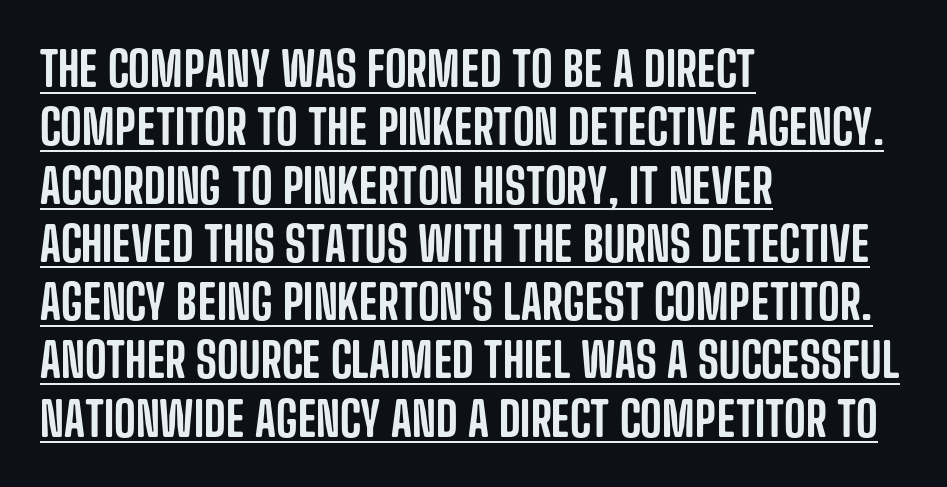
The image shows 47 px condensed sans-serif type, upright; set left-aligned, line spacing 1.24x, normal letter spacing, underlined; low stroke contrast and a large x-height.
